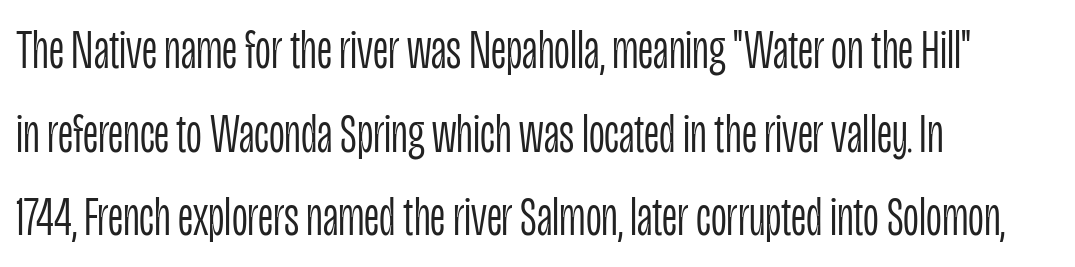
Q: Is the text bold? A: No.
Q: Is the text italic (slanted)? A: No, it is upright.
Q: Is the typeface a serif or a sans-serif typeface? A: Sans-serif.
Q: Is the text underlined? A: No.
Q: How is the paragraph aligned? A: Left-aligned.
Q: Is the spacing between letters normal or unusually wide? A: Normal.
Q: Is the spacing between lines tight, normal or loose? A: Normal.
Q: Width (condensed, normal, or wide)? A: Condensed.
Q: Stroke contrast? A: Low.
Q: x-height? A: Large.
Q: Monospaced? A: No.
